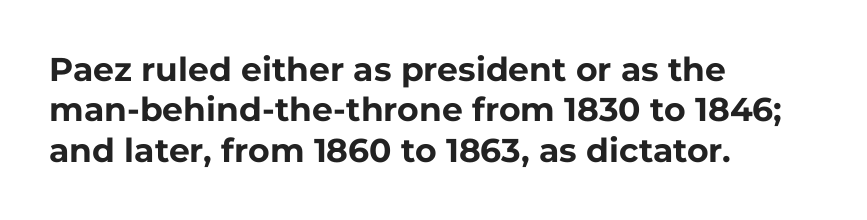
{"serif": "no", "italic": "no", "bold": "yes", "weight": "bold", "width": "normal", "stroke_contrast": "low", "x_height": "medium", "monospaced": "no", "underline": "no", "align": "left", "line_spacing_ratio": 1.22, "letter_spacing": "normal", "letter_spacing_em": 0.0, "glyph_px": 33}
